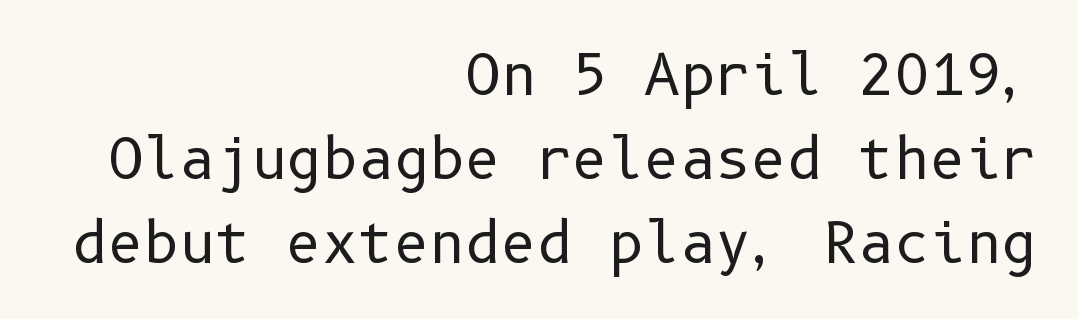
Q: Is the text bold? A: No.
Q: Is the text italic (slanted)? A: No, it is upright.
Q: Is the typeface a serif or a sans-serif typeface? A: Sans-serif.
Q: Is the text underlined? A: No.
Q: How is the paragraph aligned? A: Right-aligned.
Q: Is the spacing between letters normal or unusually wide? A: Normal.
Q: Is the spacing between lines tight, normal or loose? A: Normal.
Q: Width (condensed, normal, or wide)? A: Normal.
Q: Stroke contrast? A: Low.
Q: x-height? A: Medium.
